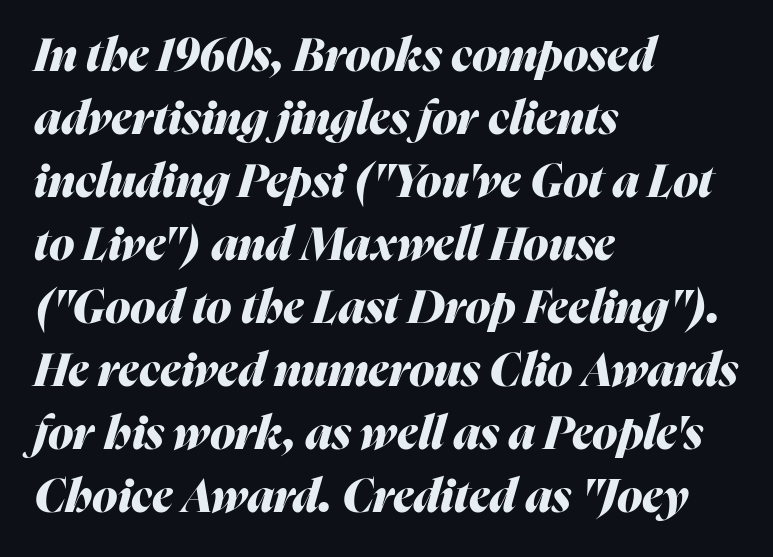
One-word summary of the alignment: left. Compared with an ordinary text face, these strokes are far heavier — a full bold. A typesetter would call this proportional, since set widths differ per character. The vertical gap from one line to the next is medium. Spacing between characters is what you'd get straight out of the box.
